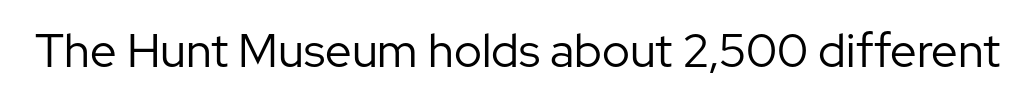
{"serif": "no", "italic": "no", "bold": "no", "weight": "regular", "width": "normal", "stroke_contrast": "low", "x_height": "medium", "monospaced": "no", "underline": "no", "letter_spacing": "normal", "letter_spacing_em": 0.0, "glyph_px": 47}
